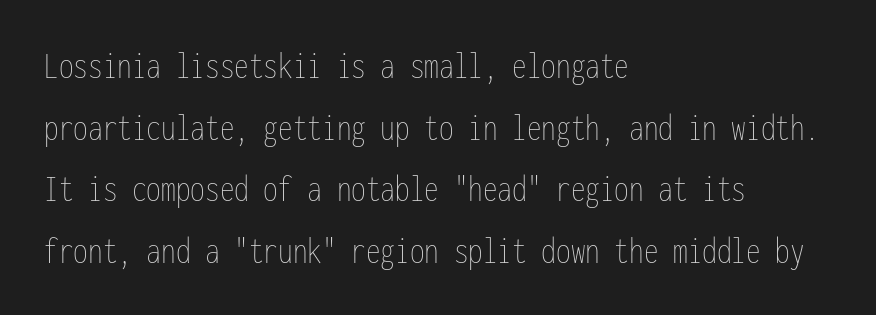
It's the straight-up-and-down kind of type. Do the characters align in a grid? Yes, the font is monospaced. Counters stay open thanks to moderate or lighter strokes. A typesetter would call this zero additional tracking. Regular leading.
